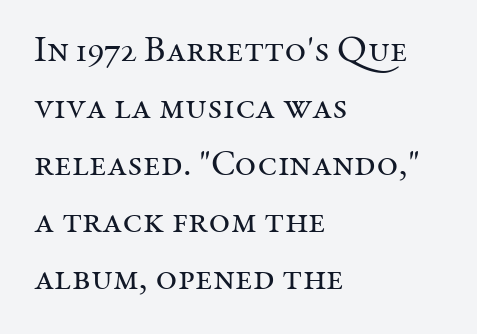
Q: Is the text bold? A: No.
Q: Is the text italic (slanted)? A: No, it is upright.
Q: Is the typeface a serif or a sans-serif typeface? A: Serif.
Q: Is the text underlined? A: No.
Q: How is the paragraph aligned? A: Left-aligned.
Q: Is the spacing between letters normal or unusually wide? A: Normal.
Q: Is the spacing between lines tight, normal or loose? A: Normal.
Q: Width (condensed, normal, or wide)? A: Normal.
Q: Stroke contrast? A: Medium.
Q: x-height? A: Medium.
Q: Monospaced? A: No.
